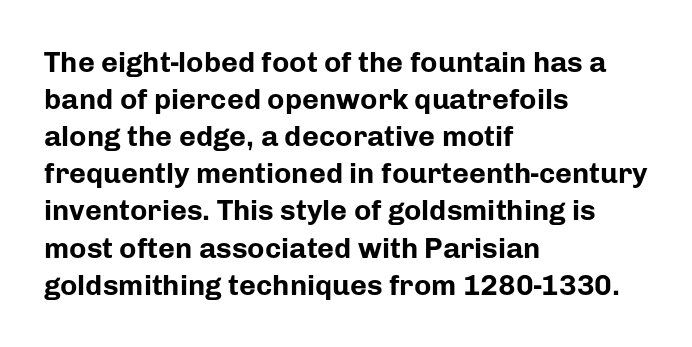
Words appear dense and cohesive because spacing is normal. The rendering anchors every line to the left-hand side. Typographically, this falls in the sans-serif category. Lines of text with bare space underneath. When letters stand straight like this, we call the style roman or upright. Students, observe: this is what conventionally led text looks like.
